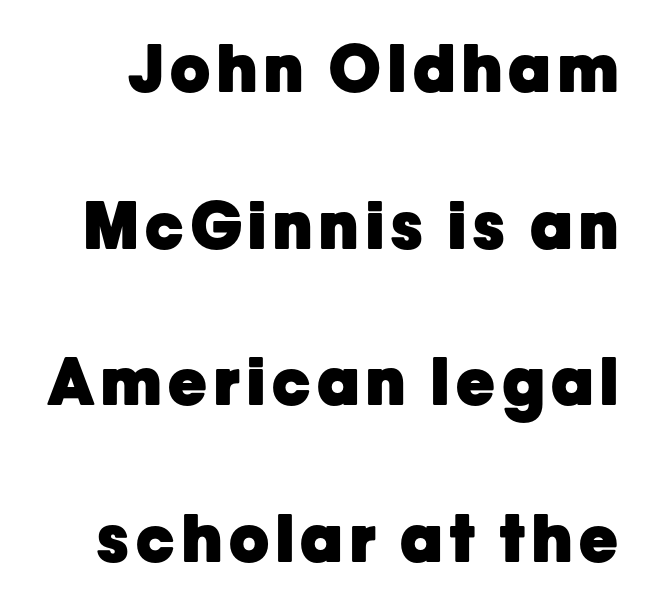
Q: Is the text bold? A: Yes.
Q: Is the text italic (slanted)? A: No, it is upright.
Q: Is the typeface a serif or a sans-serif typeface? A: Sans-serif.
Q: Is the text underlined? A: No.
Q: Is the spacing between lines tight, normal or loose? A: Loose.
Q: Width (condensed, normal, or wide)? A: Normal.
Q: Stroke contrast? A: Low.
Q: x-height? A: Medium.
Q: Monospaced? A: No.
